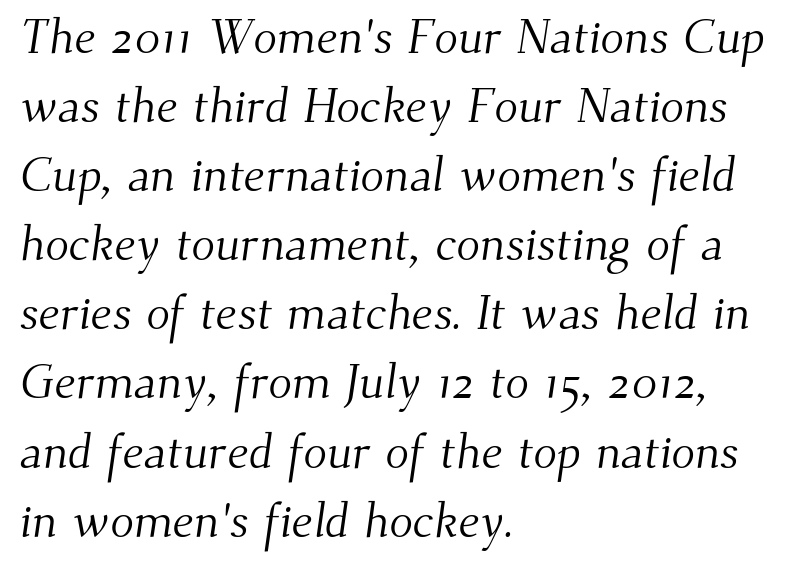
Q: Is the text bold? A: No.
Q: Is the typeface a serif or a sans-serif typeface? A: Serif.
Q: Is the text underlined? A: No.
Q: How is the paragraph aligned? A: Left-aligned.
Q: Is the spacing between letters normal or unusually wide? A: Normal.
Q: Is the spacing between lines tight, normal or loose? A: Normal.
Q: Width (condensed, normal, or wide)? A: Normal.
Q: Stroke contrast? A: Medium.
Q: x-height? A: Small.
Q: Monospaced? A: No.
